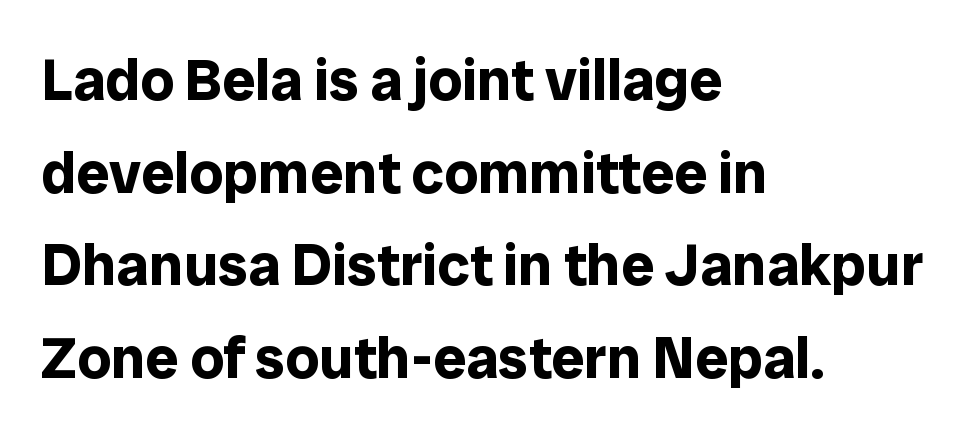
The image shows 59 px bold sans-serif type, upright; set left-aligned, normal line spacing (1.57x), normal letter spacing, not underlined; low stroke contrast and a medium x-height.
